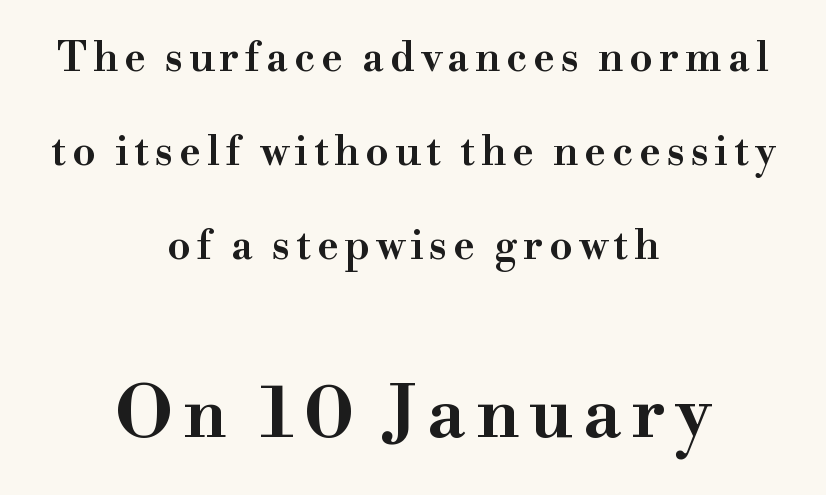
The setting favours the middle, as headings and verse often do. Here the designer chose a conventional face with non-uniform glyph widths. The font family rendered here belongs to the serif group. Type without underlining. Do the letters lean? They stand straight. The lower block of text is set noticeably larger than the block above it.
